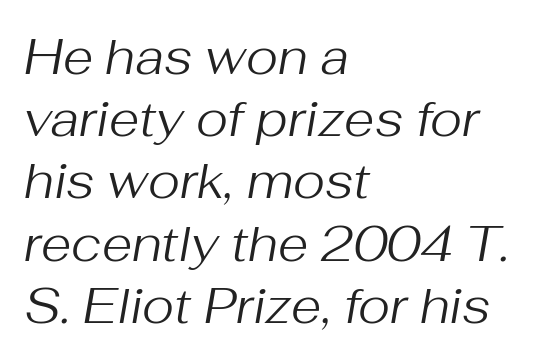
The font is comparable to plain body text, perhaps lighter. The leading is moderate, giving the passage an even texture. The letters advance in unequal steps, a hallmark of proportional type. The string is rendered with underlining switched off.
